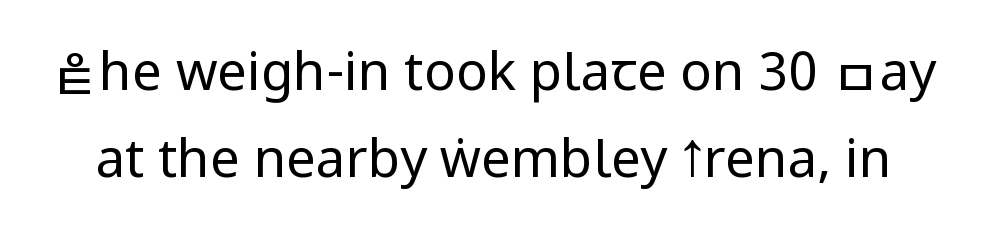
No extra ink here — the face is not bold. The type sits square on the baseline with zero lean. Honestly, the row spacing looks completely unremarkable. A typesetter would call this proportional, since set widths differ per character.
